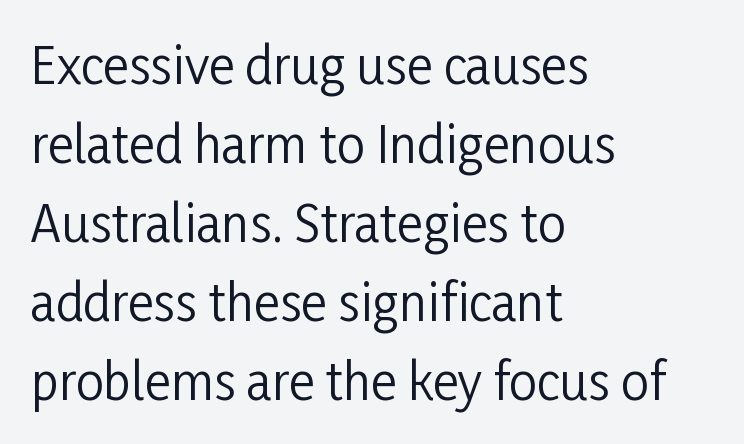
Q: Is the text bold? A: No.
Q: Is the text italic (slanted)? A: No, it is upright.
Q: Is the typeface a serif or a sans-serif typeface? A: Sans-serif.
Q: Is the text underlined? A: No.
Q: How is the paragraph aligned? A: Left-aligned.
Q: Is the spacing between letters normal or unusually wide? A: Normal.
Q: Is the spacing between lines tight, normal or loose? A: Normal.
Q: Width (condensed, normal, or wide)? A: Condensed.
Q: Stroke contrast? A: Low.
Q: x-height? A: Medium.
Q: Monospaced? A: No.
